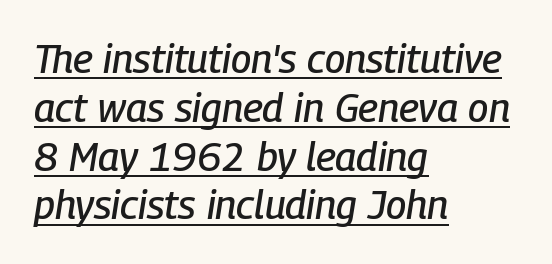
The image shows 40 px condensed type, italic (leaning right); set left-aligned, line spacing 1.22x, normal letter spacing, underlined; low stroke contrast and a medium x-height.
